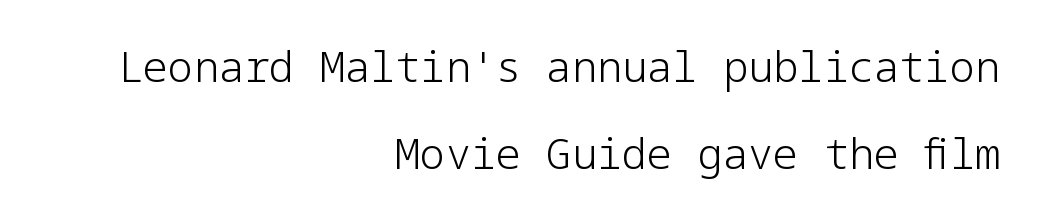
The image shows 42 px light sans-serif type, upright; set right-aligned, loose line spacing (2.07x), normal letter spacing, not underlined; low stroke contrast and a medium x-height.
